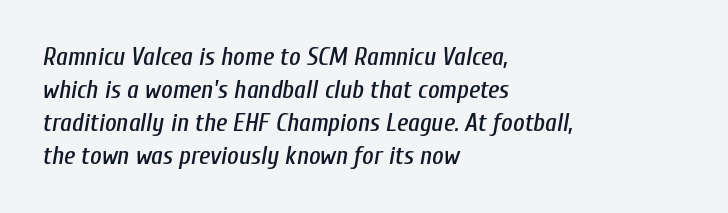
{"italic": "yes", "lean": "right", "slant_degrees": 10, "underline": "no", "align": "left", "line_spacing": "normal", "line_spacing_ratio": 1.32, "letter_spacing": "normal", "letter_spacing_em": 0.0, "glyph_px": 25}
